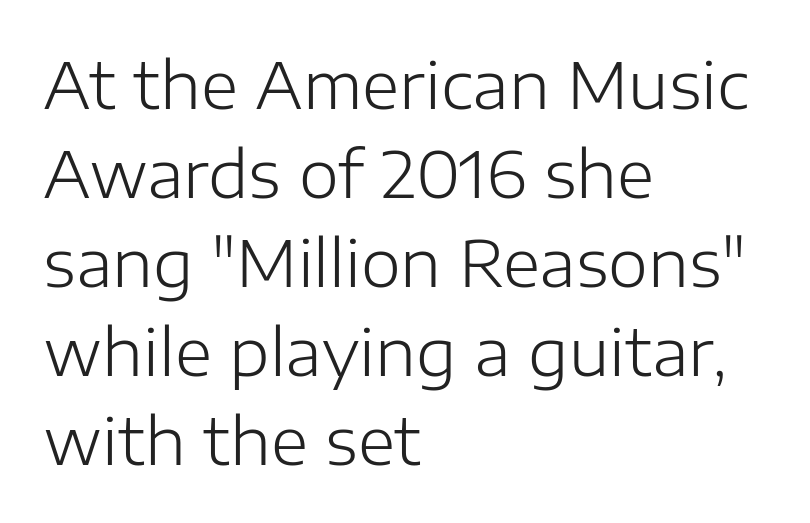
The image shows 64 px light sans-serif type, upright; set left-aligned, normal line spacing (1.39x), normal letter spacing, not underlined; low stroke contrast and a medium x-height.
